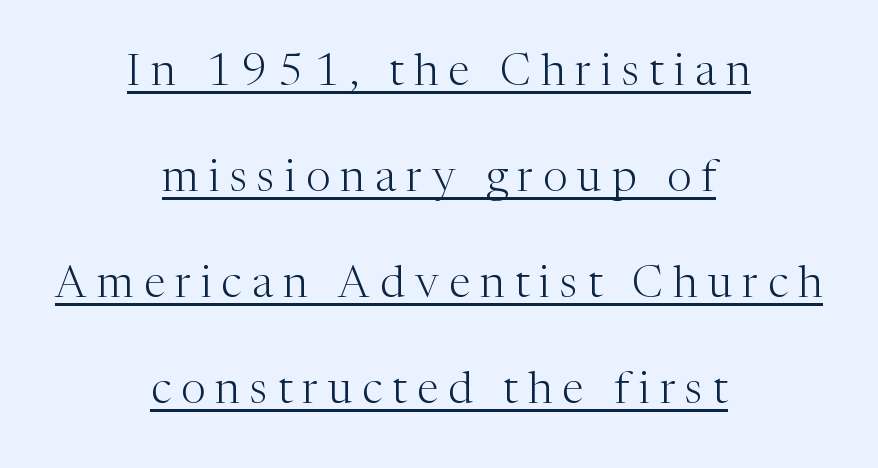
Q: Is the text bold? A: No.
Q: Is the text italic (slanted)? A: No, it is upright.
Q: Is the typeface a serif or a sans-serif typeface? A: Serif.
Q: Is the text underlined? A: Yes.
Q: How is the paragraph aligned? A: Centered.
Q: Is the spacing between letters normal or unusually wide? A: Unusually wide.
Q: Is the spacing between lines tight, normal or loose? A: Loose.
Q: Width (condensed, normal, or wide)? A: Normal.
Q: Stroke contrast? A: Medium.
Q: x-height? A: Medium.
Q: Monospaced? A: No.
